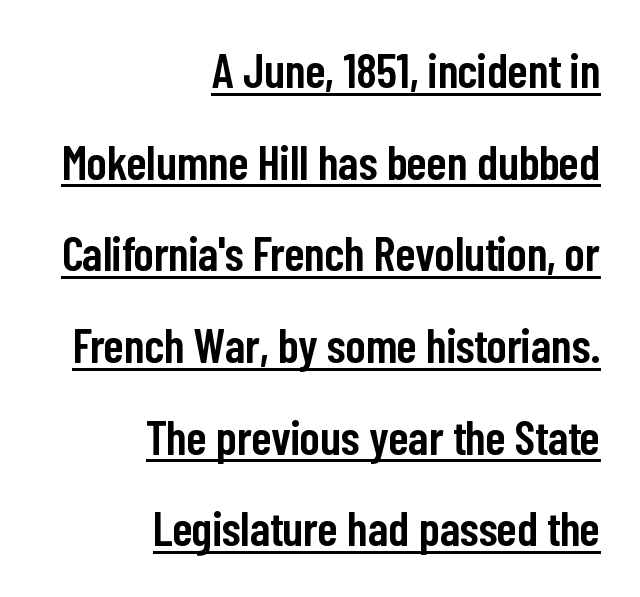
This rendering employs a face without finishing strokes, i.e., a sans-serif. Is the block centered? No — it sits flush against the right margin. Observe the ordinary spacing: letters are neighbours, not strangers. These characters rest on top of a visible drawn line. Typesetter's note: demi weight, one step under bold. A typesetter would call this proportional, since set widths differ per character.
